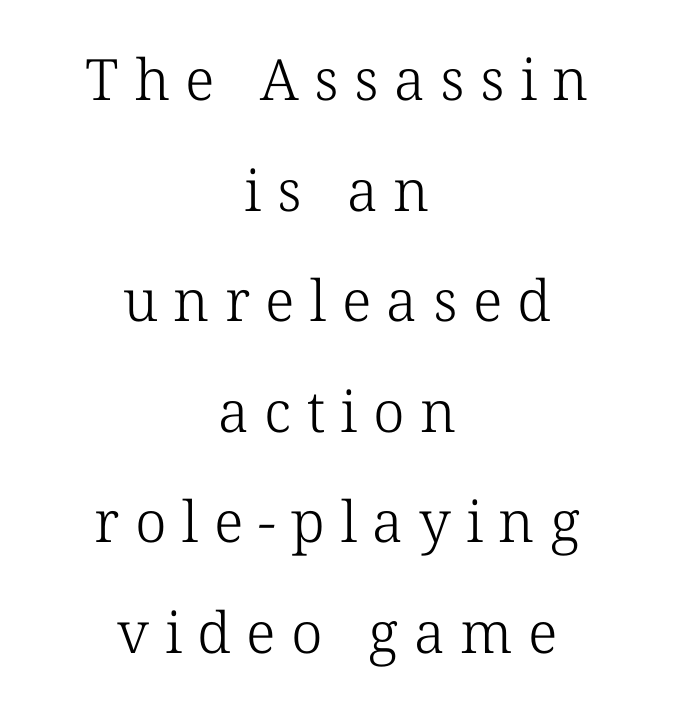
{"serif": "yes", "bold": "no", "weight": "light", "width": "normal", "stroke_contrast": "low", "x_height": "medium", "monospaced": "no", "underline": "no", "align": "center", "line_spacing": "loose", "line_spacing_ratio": 1.94, "letter_spacing": "wide", "letter_spacing_em": 0.27, "glyph_px": 57}
